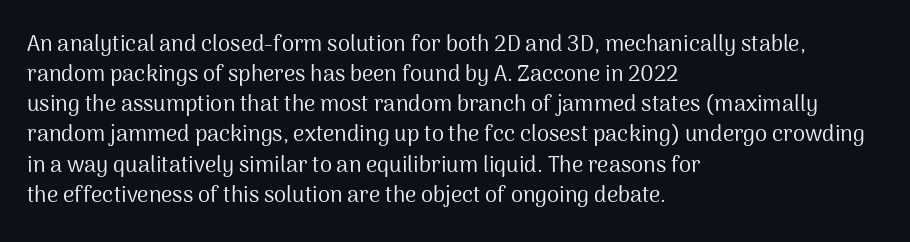
The letterforms sit shoulder to shoulder at normal distance. The space directly below the letters is spotless. Counters stay open thanks to moderate or lighter strokes. The vertical gap from one line to the next is medium. Ascenders rise straight up at ninety degrees. The ragged edge is on the right, which tells us the setting is flush left.
